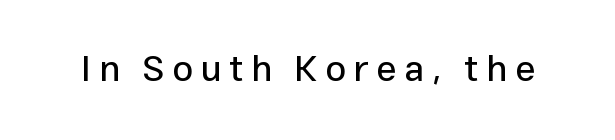
Does the lettering tilt? It doesn't — this is upright. A sans-serif font was chosen for this passage. Substantial extra tracking has been applied to these lines. This sample has the flowing, uneven cadence of proportional lettering.
